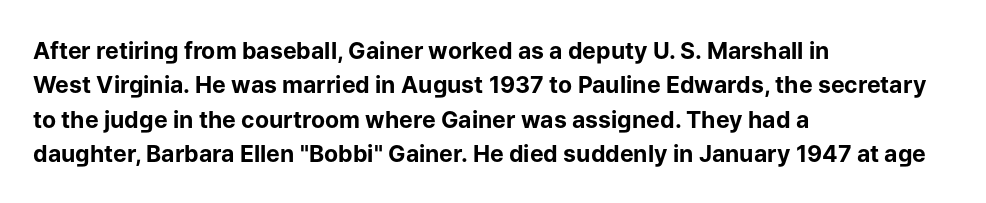
Q: Is the text bold? A: Yes.
Q: Is the text italic (slanted)? A: No, it is upright.
Q: Is the text underlined? A: No.
Q: How is the paragraph aligned? A: Left-aligned.
Q: Is the spacing between letters normal or unusually wide? A: Normal.
Q: Is the spacing between lines tight, normal or loose? A: Normal.
